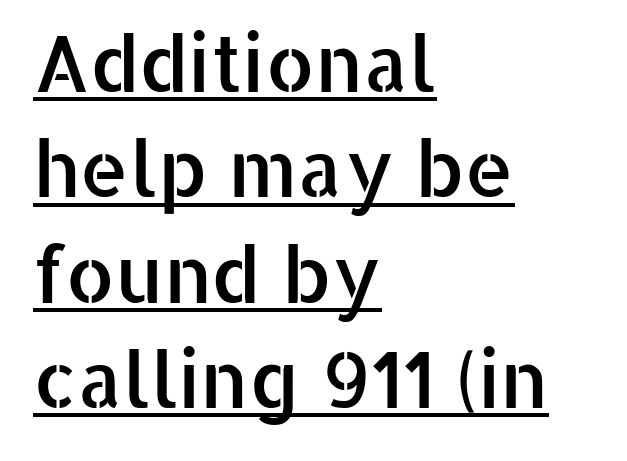
Q: Is the text italic (slanted)? A: No, it is upright.
Q: Is the typeface a serif or a sans-serif typeface? A: Sans-serif.
Q: Is the text underlined? A: Yes.
Q: How is the paragraph aligned? A: Left-aligned.
Q: Is the spacing between letters normal or unusually wide? A: Normal.
Q: Is the spacing between lines tight, normal or loose? A: Normal.
Q: Width (condensed, normal, or wide)? A: Normal.
Q: Stroke contrast? A: Low.
Q: x-height? A: Medium.
Q: Monospaced? A: No.
